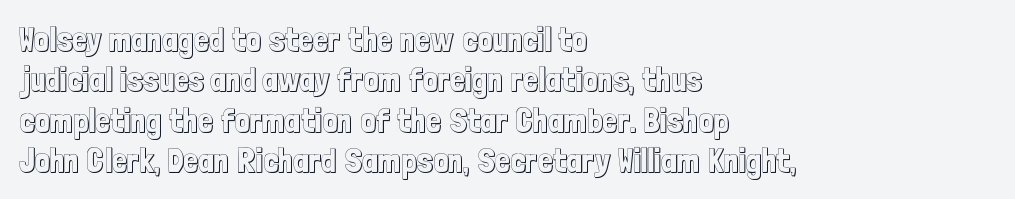
The image shows 33 px condensed type, upright; set left-aligned, line spacing 1.22x, normal letter spacing, not underlined; a medium x-height.
